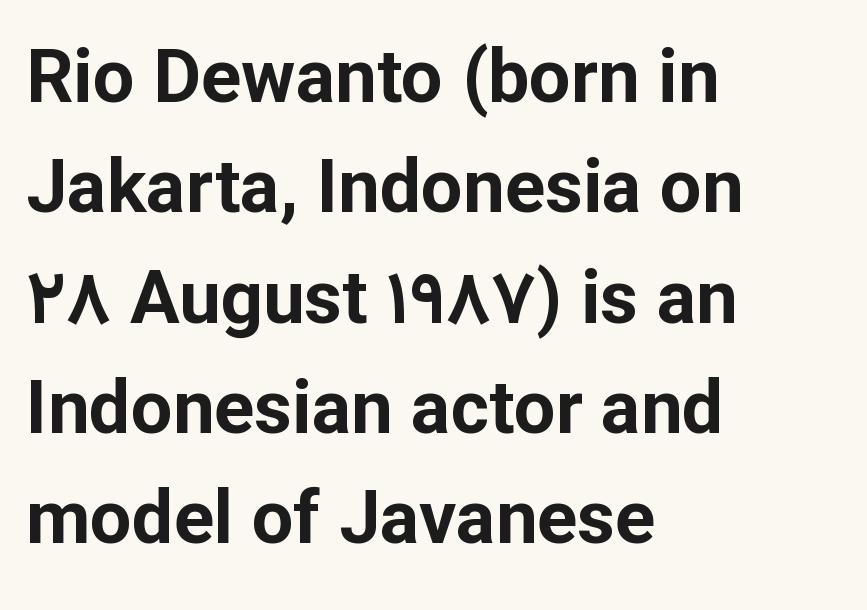
Q: Is the text bold? A: Yes.
Q: Is the text italic (slanted)? A: No, it is upright.
Q: Is the typeface a serif or a sans-serif typeface? A: Sans-serif.
Q: Is the text underlined? A: No.
Q: How is the paragraph aligned? A: Left-aligned.
Q: Is the spacing between letters normal or unusually wide? A: Normal.
Q: Is the spacing between lines tight, normal or loose? A: Normal.
Q: Width (condensed, normal, or wide)? A: Normal.
Q: Stroke contrast? A: Low.
Q: x-height? A: Medium.
Q: Monospaced? A: No.
